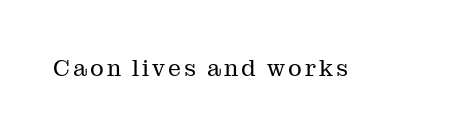
The image shows 23 px text type, upright; set not underlined.
